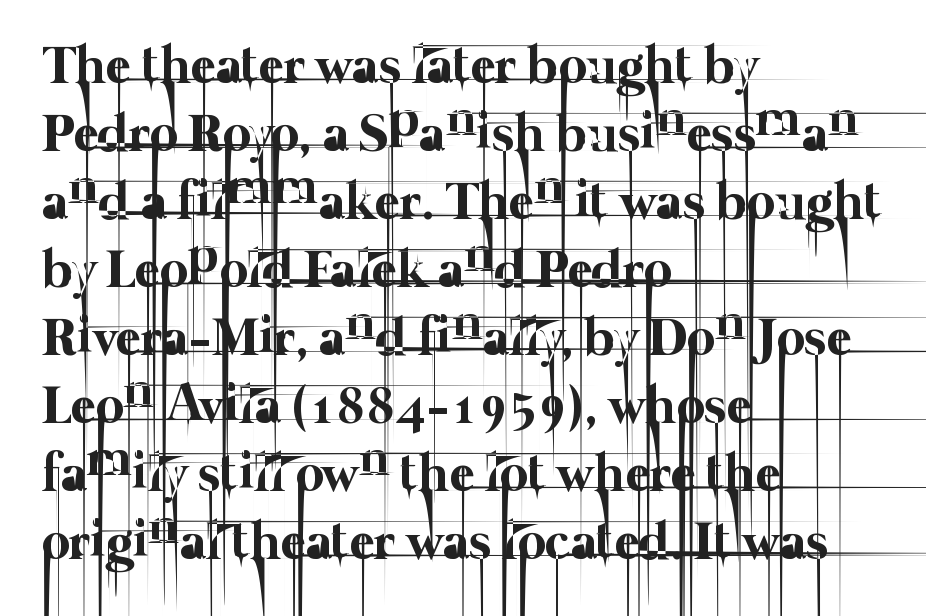
The image shows 54 px thin type; set left-aligned, normal line spacing (1.26x), normal letter spacing, not underlined; low stroke contrast and a medium x-height.
